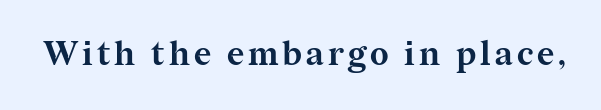
{"serif": "yes", "italic": "no", "bold": "yes", "weight": "bold", "width": "normal", "stroke_contrast": "medium", "x_height": "medium", "monospaced": "no", "underline": "no", "glyph_px": 33}
